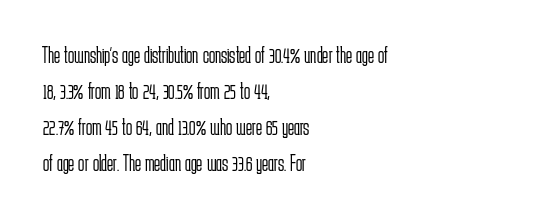
Q: Is the text bold? A: No.
Q: Is the text italic (slanted)? A: No, it is upright.
Q: Is the text underlined? A: No.
Q: How is the paragraph aligned? A: Left-aligned.
Q: Is the spacing between letters normal or unusually wide? A: Normal.
Q: Is the spacing between lines tight, normal or loose? A: Normal.
